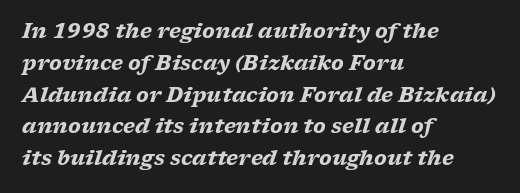
Q: Is the text bold? A: Yes.
Q: Is the text italic (slanted)? A: Yes, it leans right by about 17 degrees.
Q: Is the text underlined? A: No.
Q: How is the paragraph aligned? A: Left-aligned.
Q: Is the spacing between letters normal or unusually wide? A: Normal.
Q: Is the spacing between lines tight, normal or loose? A: Normal.
